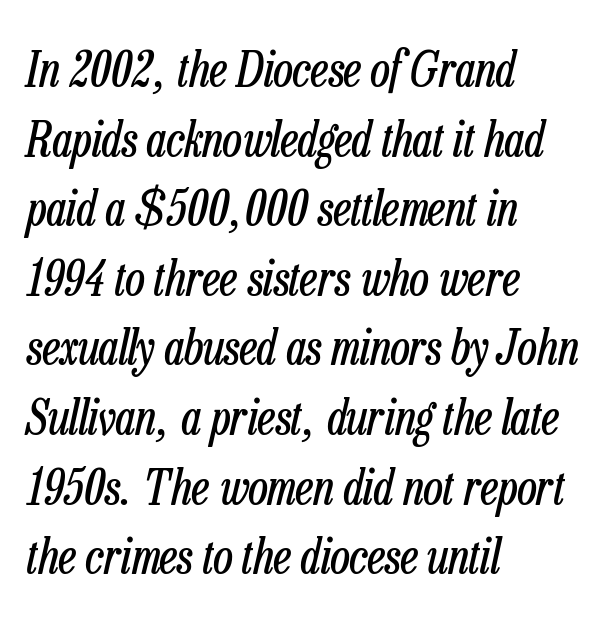
The image shows 48 px regular-weight, condensed type, italic (leaning right); set left-aligned, normal line spacing (1.45x), normal letter spacing, not underlined; low stroke contrast and a medium x-height.
